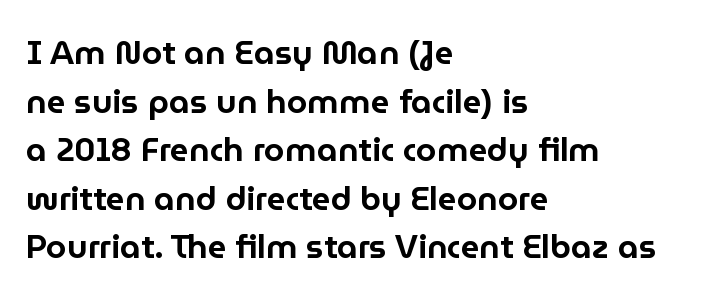
The image shows 33 px sans-serif type, upright; set left-aligned, normal line spacing (1.47x), normal letter spacing, not underlined; low stroke contrast and a medium x-height.
